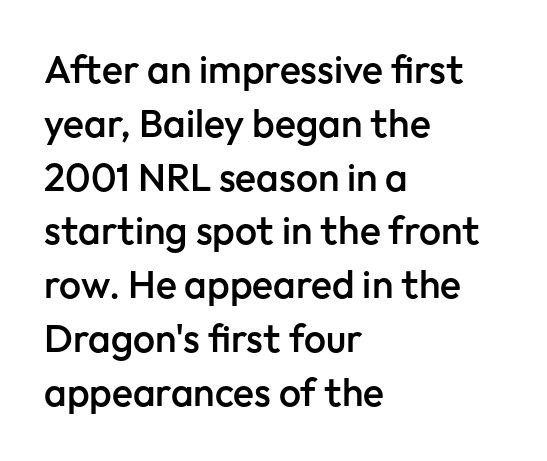
The image shows 39 px semibold sans-serif type, upright; set left-aligned, normal line spacing (1.38x), normal letter spacing, not underlined; low stroke contrast and a medium x-height.
